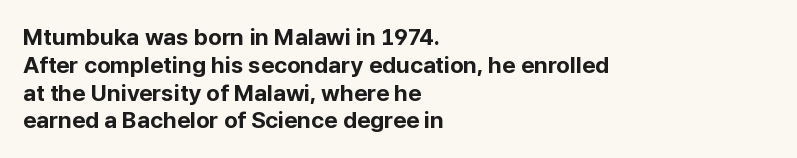
Q: Is the text bold? A: Yes.
Q: Is the text italic (slanted)? A: No, it is upright.
Q: Is the text underlined? A: No.
Q: How is the paragraph aligned? A: Left-aligned.
Q: Is the spacing between letters normal or unusually wide? A: Normal.
